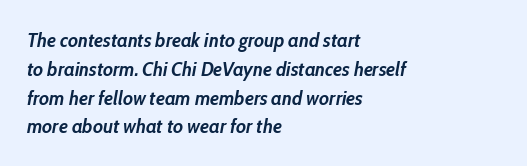
{"italic": "yes", "lean": "right", "slant_degrees": 10, "bold": "yes", "underline": "no", "align": "left", "line_spacing": "normal", "line_spacing_ratio": 1.44, "letter_spacing": "normal", "letter_spacing_em": 0.0, "glyph_px": 20}
